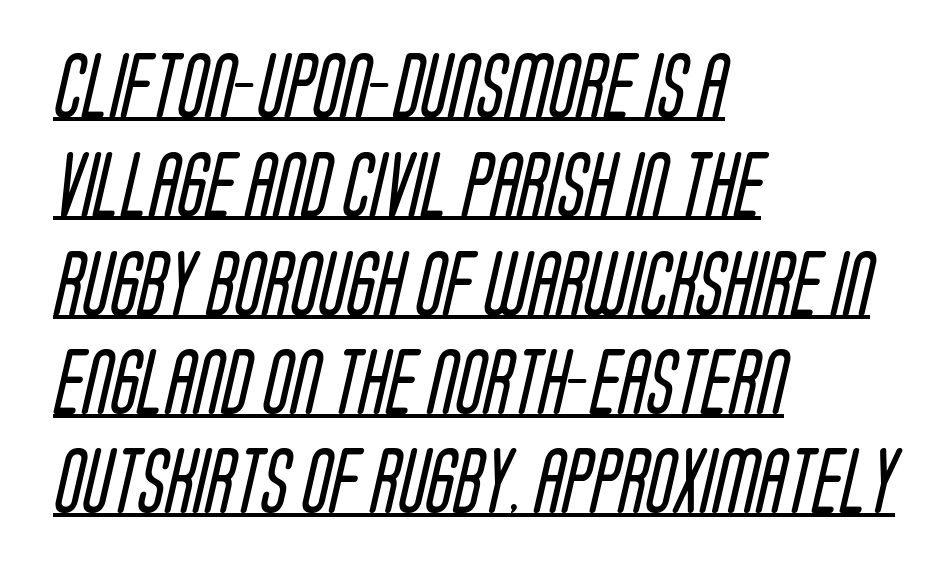
No extra ink here — the face is not bold. The typesetter has applied underlining to the passage shown. Each letter keeps its own natural width here, so spacing adapts to shape. You could call the tracking neutral — neither tight nor loose. Observe the absence of serifs on each vertical stroke in this sample. Interline gaps are of average width in this sample.
